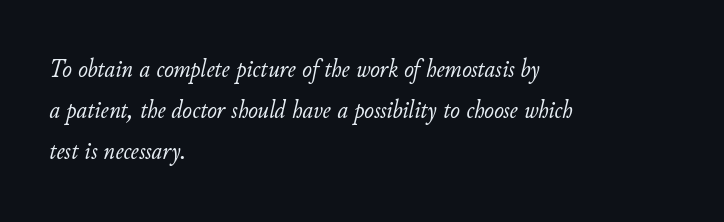
Q: Is the text bold? A: No.
Q: Is the text italic (slanted)? A: Yes, it leans right by about 11 degrees.
Q: Is the text underlined? A: No.
Q: How is the paragraph aligned? A: Left-aligned.
Q: Is the spacing between letters normal or unusually wide? A: Normal.
Q: Is the spacing between lines tight, normal or loose? A: Normal.
